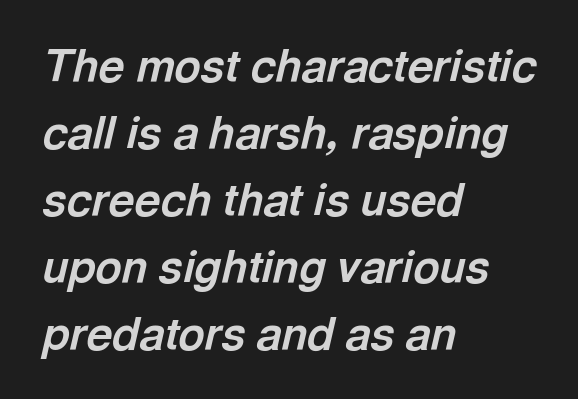
The image shows 45 px bold type, italic (leaning right); set left-aligned, normal line spacing (1.49x), normal letter spacing, not underlined; a medium x-height.
